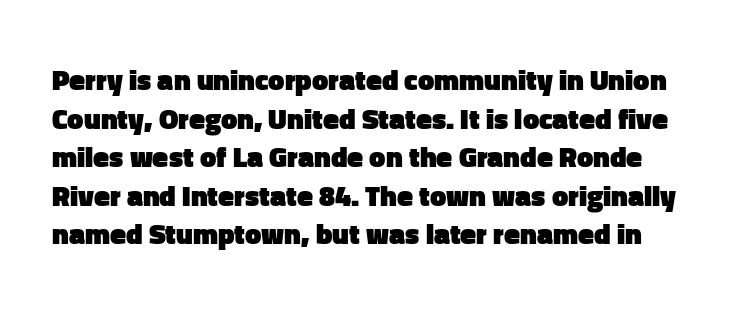
{"serif": "no", "italic": "no", "bold": "yes", "weight": "heavy", "width": "normal", "stroke_contrast": "low", "x_height": "medium", "monospaced": "no", "underline": "no", "line_spacing": "normal", "line_spacing_ratio": 1.33, "letter_spacing": "normal", "letter_spacing_em": 0.0, "glyph_px": 29}
